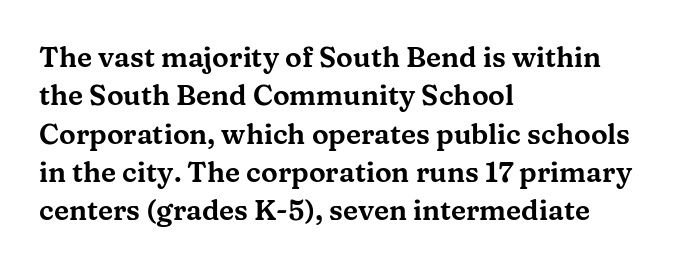
Q: Is the text italic (slanted)? A: No, it is upright.
Q: Is the typeface a serif or a sans-serif typeface? A: Serif.
Q: Is the text underlined? A: No.
Q: How is the paragraph aligned? A: Left-aligned.
Q: Is the spacing between letters normal or unusually wide? A: Normal.
Q: Is the spacing between lines tight, normal or loose? A: Normal.
Q: Width (condensed, normal, or wide)? A: Wide.
Q: Stroke contrast? A: Medium.
Q: x-height? A: Medium.
Q: Monospaced? A: No.
